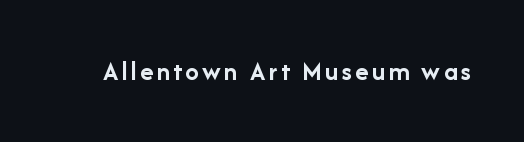
Q: Is the text bold? A: Yes.
Q: Is the text italic (slanted)? A: No, it is upright.
Q: Is the text underlined? A: No.
